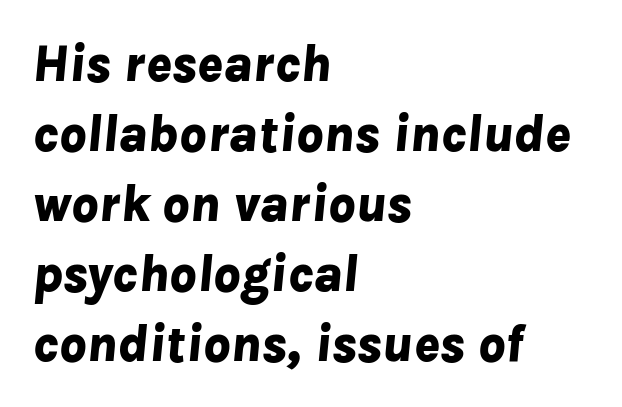
{"italic": "yes", "lean": "right", "slant_degrees": 8, "bold": "yes", "weight": "bold", "width": "normal", "stroke_contrast": "low", "x_height": "medium", "monospaced": "no", "underline": "no", "align": "left", "line_spacing": "normal", "line_spacing_ratio": 1.32, "letter_spacing": "normal", "letter_spacing_em": 0.0, "glyph_px": 53}
